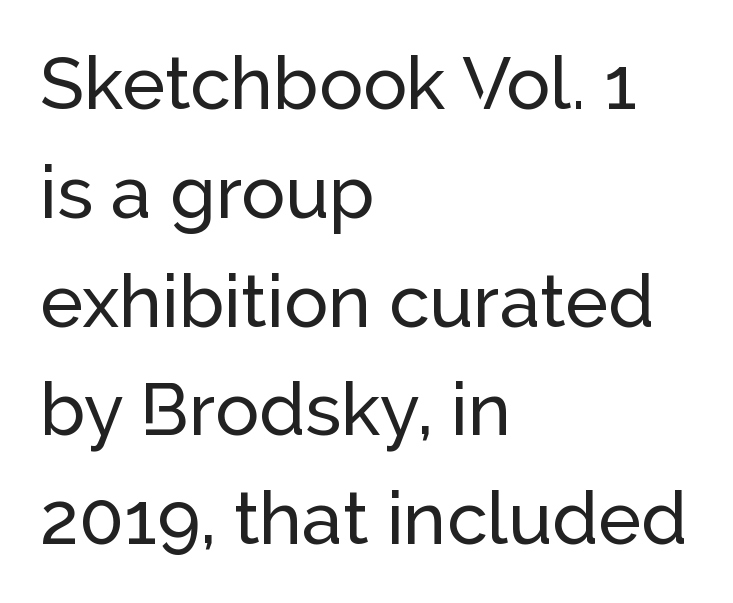
The image shows 73 px sans-serif type, upright; set left-aligned, normal line spacing (1.49x), normal letter spacing, not underlined; low stroke contrast and a medium x-height.
